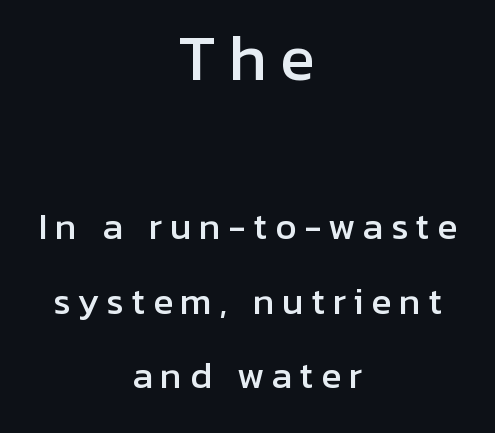
Q: Is the text italic (slanted)? A: No, it is upright.
Q: Is the typeface a serif or a sans-serif typeface? A: Sans-serif.
Q: Is the text underlined? A: No.
Q: How is the paragraph aligned? A: Centered.
Q: Is the spacing between letters normal or unusually wide? A: Unusually wide.
Q: Is the spacing between lines tight, normal or loose? A: Loose.
Q: Which block of text is set in a larger size, the first (top) or the second (bottom)? A: The first (top) one.
Q: Width (condensed, normal, or wide)? A: Normal.
Q: Stroke contrast? A: Low.
Q: x-height? A: Medium.
Q: Monospaced? A: No.
